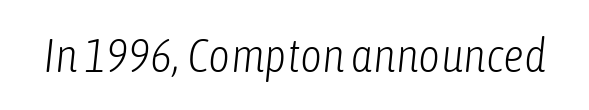
Observe the ordinary spacing: letters are neighbours, not strangers. Character widths vary here, with narrow letters taking less room than wide ones. Clear beneath every line of the passage. The cut favours lightness, reaching ordinary text weight at its darkest. The text carries the slant typical of an italic or oblique font.
